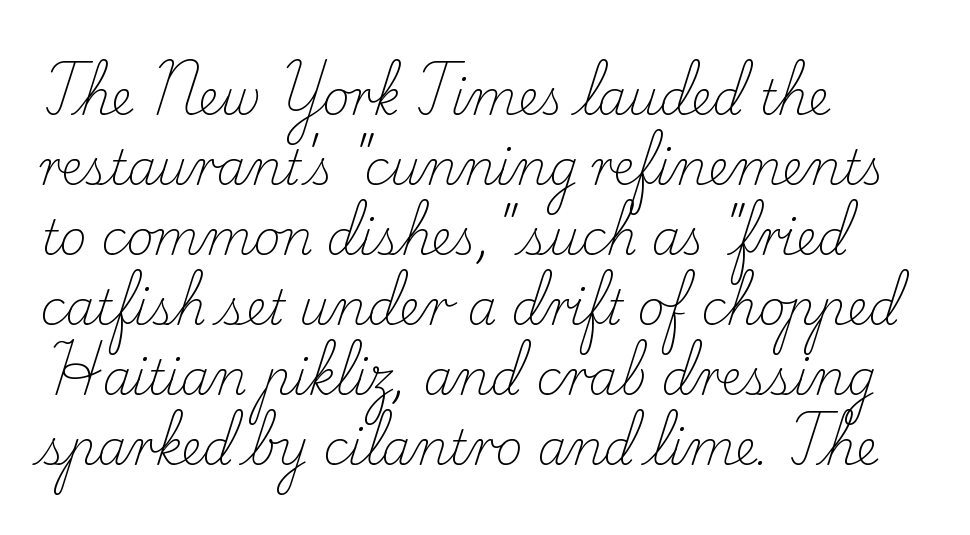
The gap between lines stays unmarked. What stands out about the letter spacing? Nothing — it is the standard amount. No chunkiness to these letters — they're not bold. The line-height multiplier appears to be the usual default.
